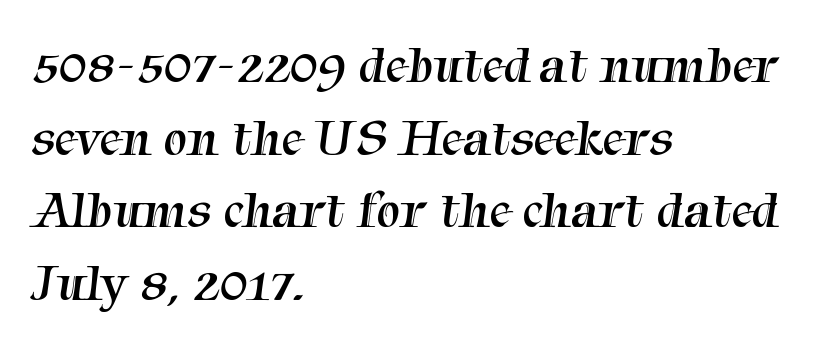
{"serif": "yes", "bold": "no", "weight": "regular", "width": "normal", "stroke_contrast": "medium", "x_height": "medium", "monospaced": "no", "underline": "no", "align": "left", "line_spacing": "normal", "line_spacing_ratio": 1.37, "letter_spacing": "normal", "letter_spacing_em": 0.0, "glyph_px": 53}
